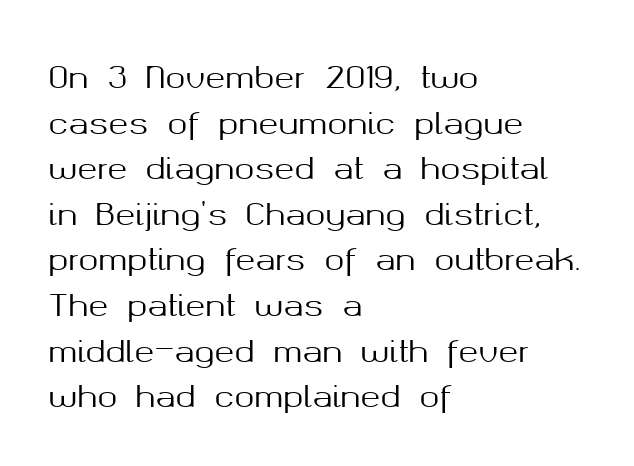
{"serif": "no", "italic": "no", "width": "normal", "stroke_contrast": "medium", "x_height": "medium", "monospaced": "no", "underline": "no", "align": "left", "line_spacing": "normal", "line_spacing_ratio": 1.52, "letter_spacing": "normal", "letter_spacing_em": 0.0, "glyph_px": 30}
